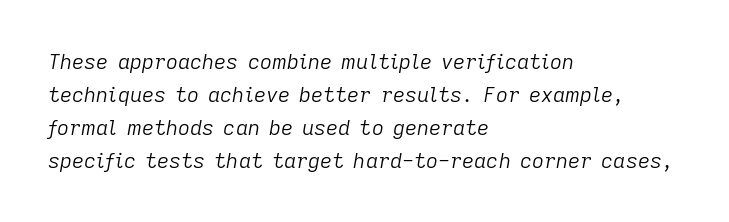
Vertical stems look standard width or narrower in stroke. The passage is arranged the way most books set body copy — flush left. The designer left line spacing at the default. The strip under each line holds only bare page. You could call the tracking neutral — neither tight nor loose.
